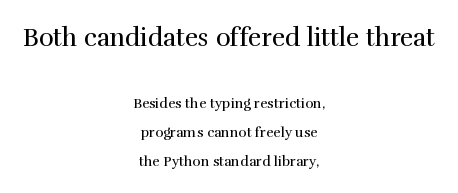
What's the leading like? Stretched, with rows far apart. Posture: upright roman. No extra tracking has been applied to these lines. The zone under the glyphs is completely vacant.
